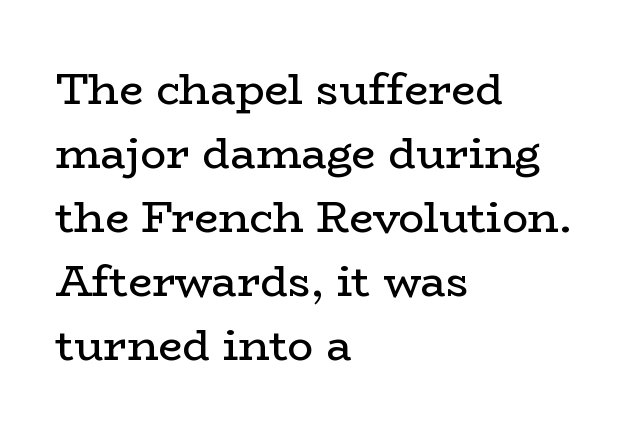
Q: Is the text bold? A: No.
Q: Is the text italic (slanted)? A: No, it is upright.
Q: Is the typeface a serif or a sans-serif typeface? A: Serif.
Q: Is the text underlined? A: No.
Q: How is the paragraph aligned? A: Left-aligned.
Q: Is the spacing between letters normal or unusually wide? A: Normal.
Q: Is the spacing between lines tight, normal or loose? A: Normal.
Q: Width (condensed, normal, or wide)? A: Wide.
Q: Stroke contrast? A: Low.
Q: x-height? A: Medium.
Q: Monospaced? A: No.
